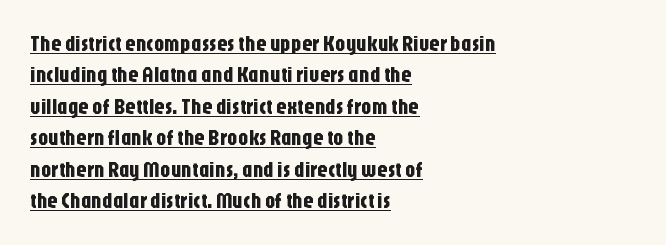
The typography opts for an upright posture over an oblique one. Spacing between characters is what you'd get straight out of the box. The lines are quadded left. One glance says typical: line gaps are just what's usual. Beneath each row of characters lies a ruled line.
